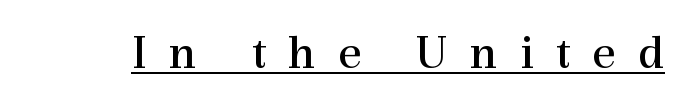
{"serif": "yes", "italic": "no", "bold": "no", "weight": "regular", "width": "normal", "x_height": "medium", "monospaced": "no", "underline": "yes", "letter_spacing": "wide", "letter_spacing_em": 0.44, "glyph_px": 50}
